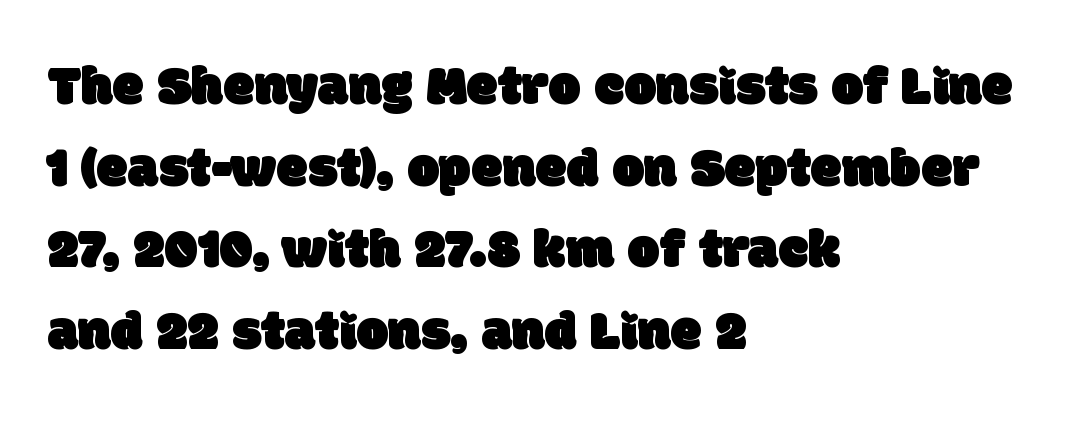
The image shows 57 px sans-serif type; set left-aligned, normal line spacing (1.43x), normal letter spacing, not underlined; low stroke contrast and a large x-height.
